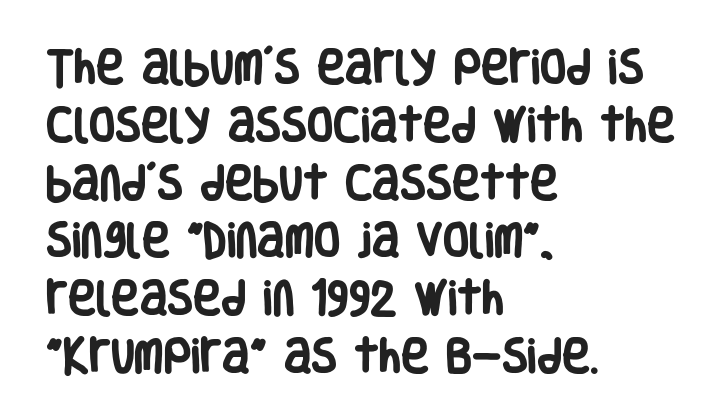
Q: Is the text bold? A: Yes.
Q: Is the text italic (slanted)? A: No, it is upright.
Q: Is the typeface a serif or a sans-serif typeface? A: Sans-serif.
Q: Is the text underlined? A: No.
Q: How is the paragraph aligned? A: Left-aligned.
Q: Is the spacing between letters normal or unusually wide? A: Normal.
Q: Is the spacing between lines tight, normal or loose? A: Normal.
Q: Width (condensed, normal, or wide)? A: Condensed.
Q: Stroke contrast? A: Low.
Q: x-height? A: Large.
Q: Monospaced? A: No.
